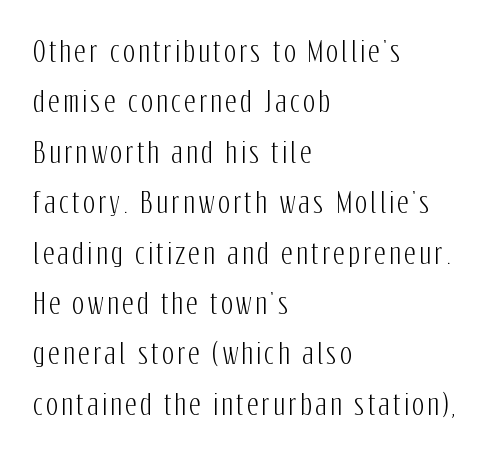
The image shows 28 px condensed sans-serif type, upright; set left-aligned, line spacing 1.8x, not underlined; low stroke contrast and a medium x-height.
